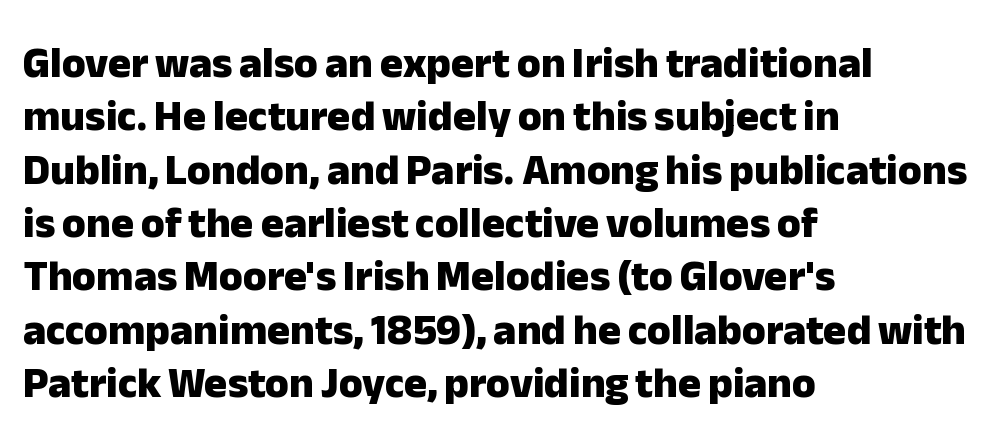
{"serif": "no", "italic": "no", "bold": "yes", "weight": "heavy", "width": "normal", "stroke_contrast": "low", "x_height": "medium", "monospaced": "no", "underline": "no", "align": "left", "line_spacing_ratio": 1.24, "letter_spacing": "normal", "letter_spacing_em": 0.0, "glyph_px": 43}
